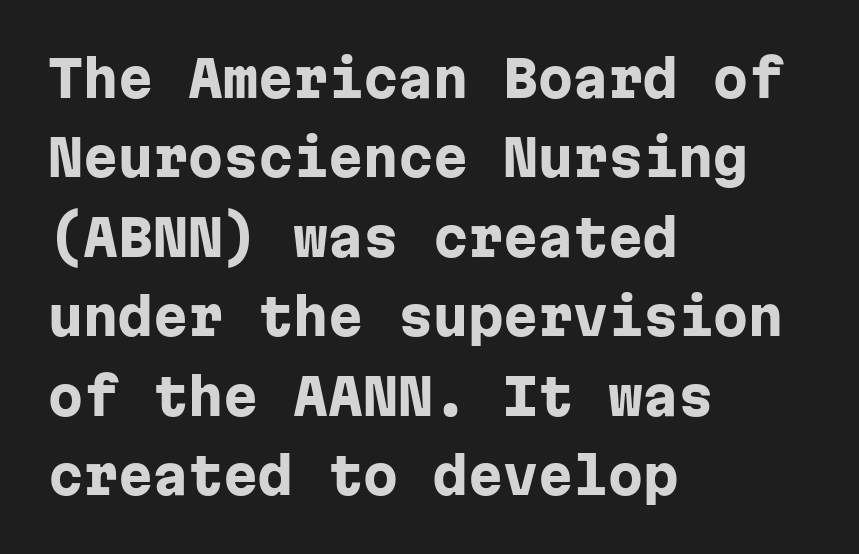
Regarding leading, the lines here are spaced in the standard way. The font family rendered here belongs to the sans-serif group. What weight is shown? A full bold with thick strokes. In terms of posture, this sample is upright.
